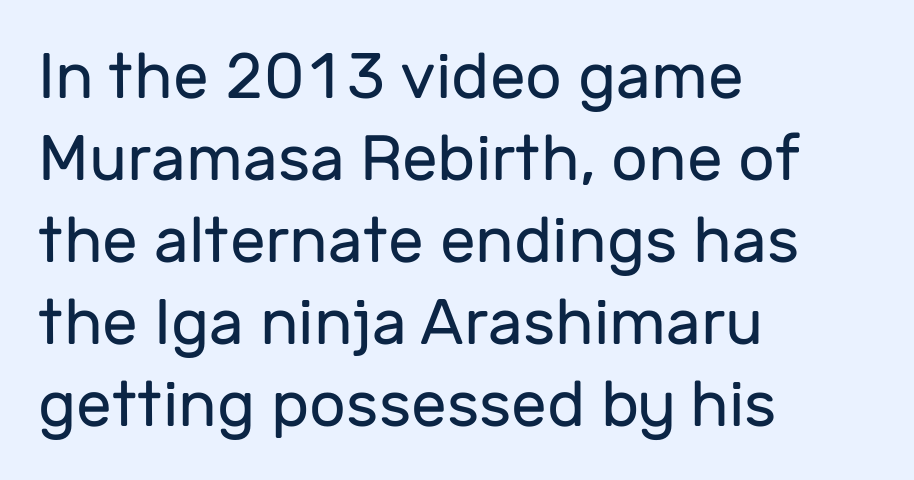
The image shows 64 px regular-weight sans-serif type, upright; set left-aligned, normal line spacing (1.28x), normal letter spacing, not underlined; low stroke contrast and a medium x-height.
